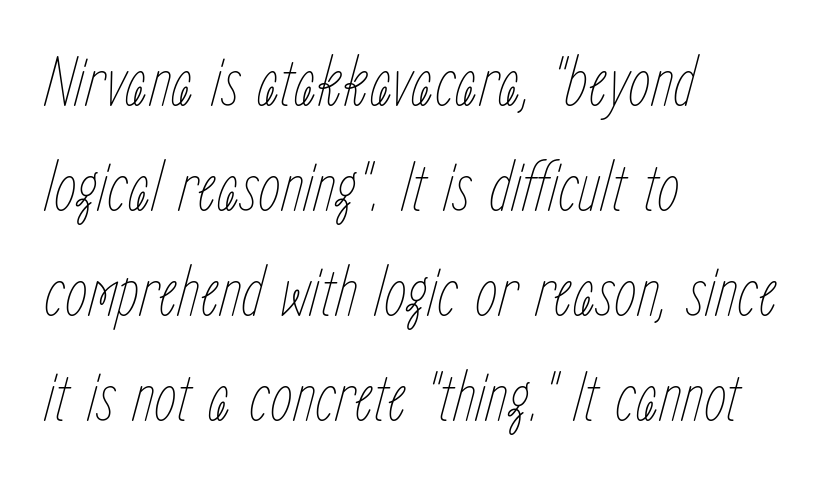
{"italic": "yes", "lean": "right", "slant_degrees": 15, "bold": "no", "weight": "thin", "width": "condensed", "stroke_contrast": "low", "x_height": "medium", "monospaced": "no", "underline": "no", "align": "left", "line_spacing": "normal", "line_spacing_ratio": 1.46, "letter_spacing": "normal", "letter_spacing_em": 0.0, "glyph_px": 72}
